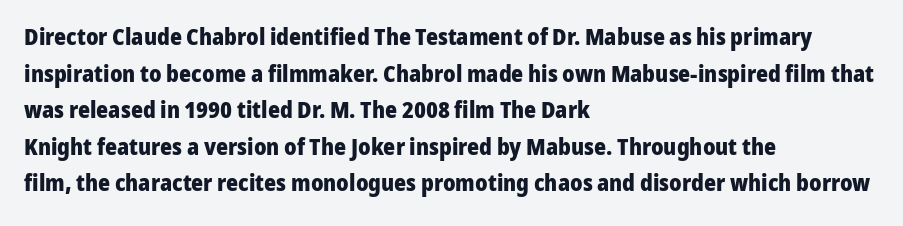
Q: Is the text bold? A: Yes.
Q: Is the text italic (slanted)? A: No, it is upright.
Q: Is the text underlined? A: No.
Q: How is the paragraph aligned? A: Left-aligned.
Q: Is the spacing between letters normal or unusually wide? A: Normal.
Q: Is the spacing between lines tight, normal or loose? A: Normal.
